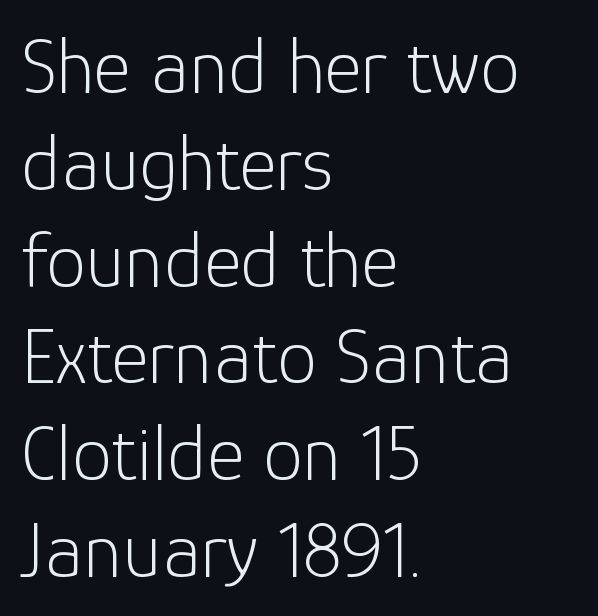
Q: Is the text bold? A: No.
Q: Is the text italic (slanted)? A: No, it is upright.
Q: Is the typeface a serif or a sans-serif typeface? A: Sans-serif.
Q: Is the text underlined? A: No.
Q: How is the paragraph aligned? A: Left-aligned.
Q: Is the spacing between letters normal or unusually wide? A: Normal.
Q: Width (condensed, normal, or wide)? A: Normal.
Q: Stroke contrast? A: Low.
Q: x-height? A: Medium.
Q: Monospaced? A: No.
